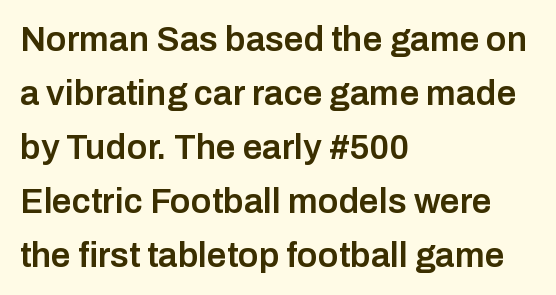
{"serif": "no", "italic": "no", "bold": "semi", "weight": "semibold", "width": "normal", "stroke_contrast": "low", "x_height": "medium", "monospaced": "no", "underline": "no", "align": "left", "line_spacing": "normal", "line_spacing_ratio": 1.54, "letter_spacing": "normal", "letter_spacing_em": 0.0, "glyph_px": 35}
